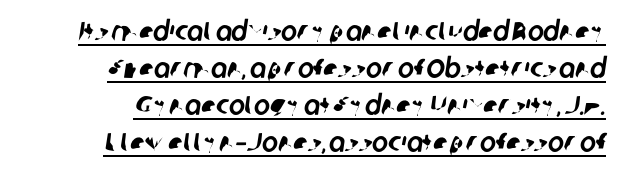
Q: Is the text underlined? A: Yes.
Q: Is the spacing between letters normal or unusually wide? A: Normal.
Q: Is the spacing between lines tight, normal or loose? A: Normal.
